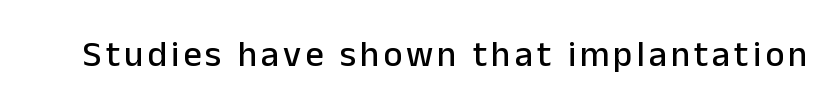
Looks like regular typesetting: each glyph gets only the width it needs. No word sits above an underline. The typography opts for an upright posture over an oblique one. To sum up the face: it is a sans, with no serifs.
